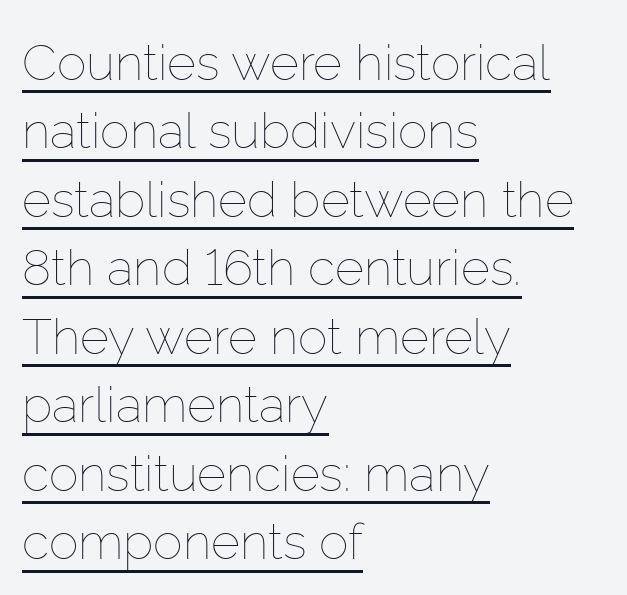
{"italic": "no", "bold": "no", "weight": "thin", "width": "normal", "stroke_contrast": "low", "x_height": "medium", "monospaced": "no", "underline": "yes", "align": "left", "line_spacing": "normal", "line_spacing_ratio": 1.37, "letter_spacing": "normal", "letter_spacing_em": 0.0, "glyph_px": 50}
